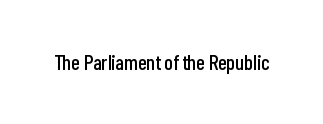
Q: Is the text italic (slanted)? A: No, it is upright.
Q: Is the text underlined? A: No.
Q: Is the spacing between letters normal or unusually wide? A: Normal.
